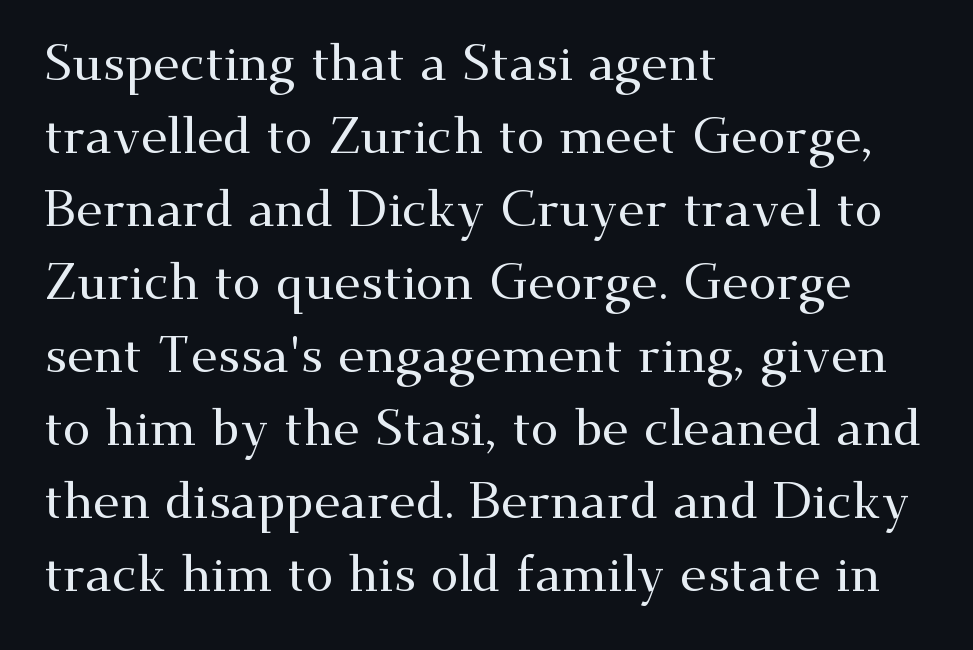
{"serif": "yes", "italic": "no", "width": "wide", "stroke_contrast": "medium", "x_height": "small", "monospaced": "no", "underline": "no", "align": "left", "line_spacing": "normal", "line_spacing_ratio": 1.46, "letter_spacing": "normal", "letter_spacing_em": 0.0, "glyph_px": 50}
